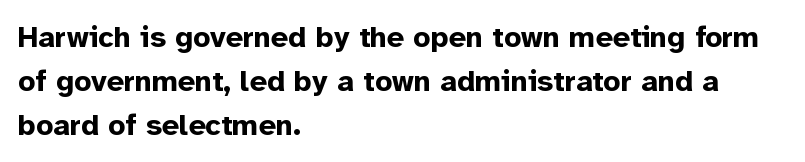
Q: Is the text bold? A: Yes.
Q: Is the text italic (slanted)? A: No, it is upright.
Q: Is the typeface a serif or a sans-serif typeface? A: Sans-serif.
Q: Is the text underlined? A: No.
Q: How is the paragraph aligned? A: Left-aligned.
Q: Is the spacing between letters normal or unusually wide? A: Normal.
Q: Is the spacing between lines tight, normal or loose? A: Normal.
Q: Width (condensed, normal, or wide)? A: Normal.
Q: Stroke contrast? A: Low.
Q: x-height? A: Medium.
Q: Monospaced? A: No.
